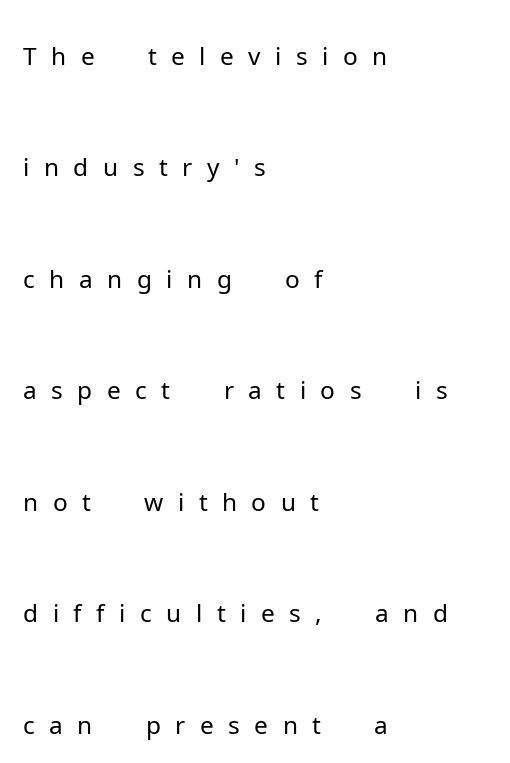
The image shows 50 px light sans-serif type, upright; set left-aligned, loose line spacing (2.23x), unusually wide letter spacing (+0.29 em), not underlined; low stroke contrast and a medium x-height.
